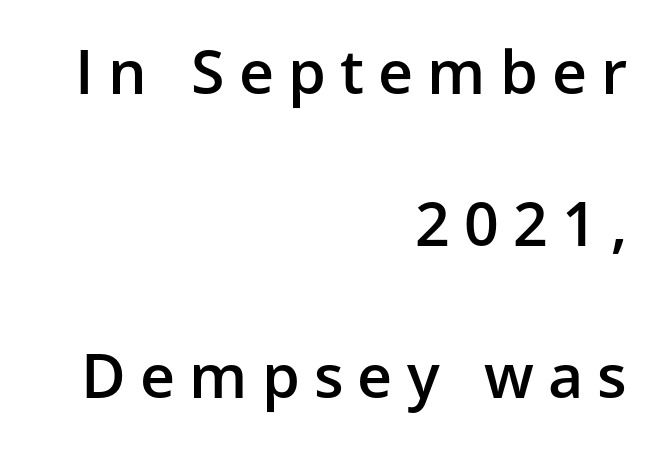
Q: Is the text bold? A: Semi-bold.
Q: Is the text italic (slanted)? A: No, it is upright.
Q: Is the typeface a serif or a sans-serif typeface? A: Sans-serif.
Q: Is the text underlined? A: No.
Q: How is the paragraph aligned? A: Right-aligned.
Q: Is the spacing between letters normal or unusually wide? A: Unusually wide.
Q: Is the spacing between lines tight, normal or loose? A: Loose.
Q: Width (condensed, normal, or wide)? A: Normal.
Q: Stroke contrast? A: Low.
Q: x-height? A: Medium.
Q: Monospaced? A: No.
